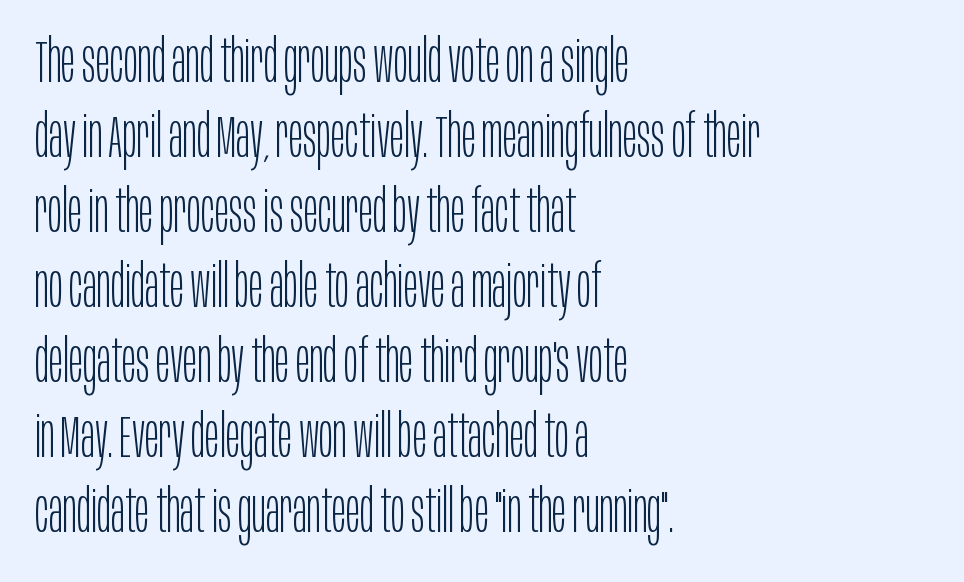
Q: Is the text bold? A: No.
Q: Is the text italic (slanted)? A: No, it is upright.
Q: Is the typeface a serif or a sans-serif typeface? A: Sans-serif.
Q: Is the text underlined? A: No.
Q: How is the paragraph aligned? A: Left-aligned.
Q: Is the spacing between letters normal or unusually wide? A: Normal.
Q: Is the spacing between lines tight, normal or loose? A: Normal.
Q: Width (condensed, normal, or wide)? A: Condensed.
Q: Stroke contrast? A: Low.
Q: x-height? A: Large.
Q: Monospaced? A: No.
